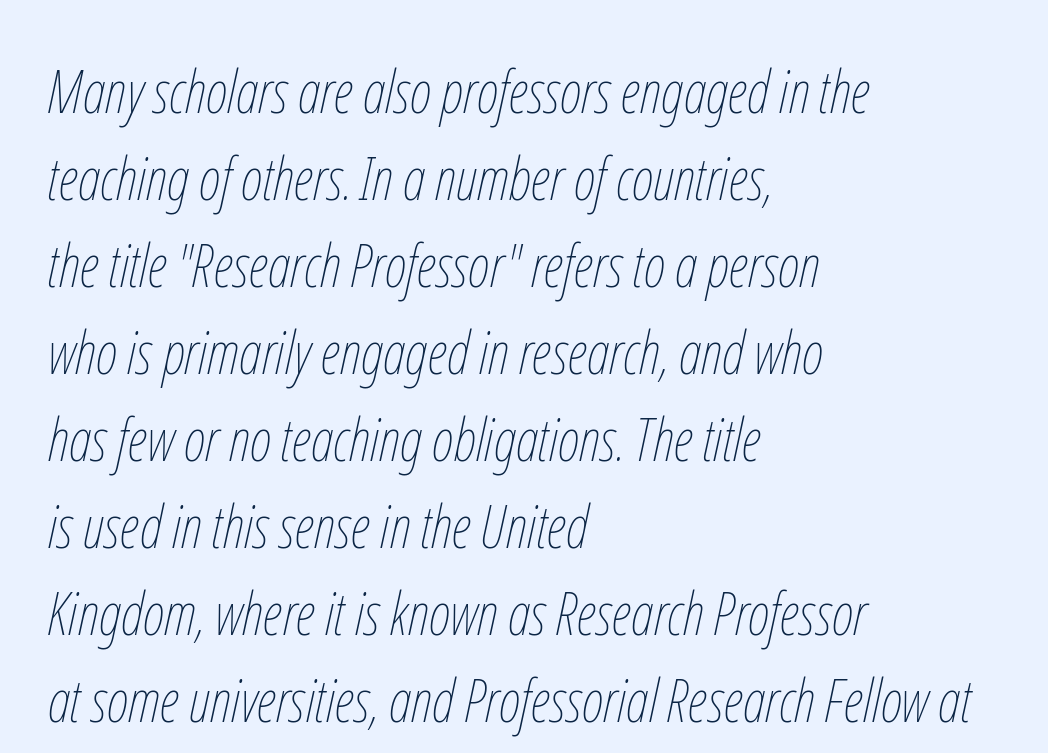
Do the characters align in a grid? No, the font is proportional. When letters slant like this, we call the style italic. Letters have the restrained weight of plain body copy at most. Anything drawn beneath the words? Only blank space. Standard letterfit; no display-style spreading of the glyphs.
